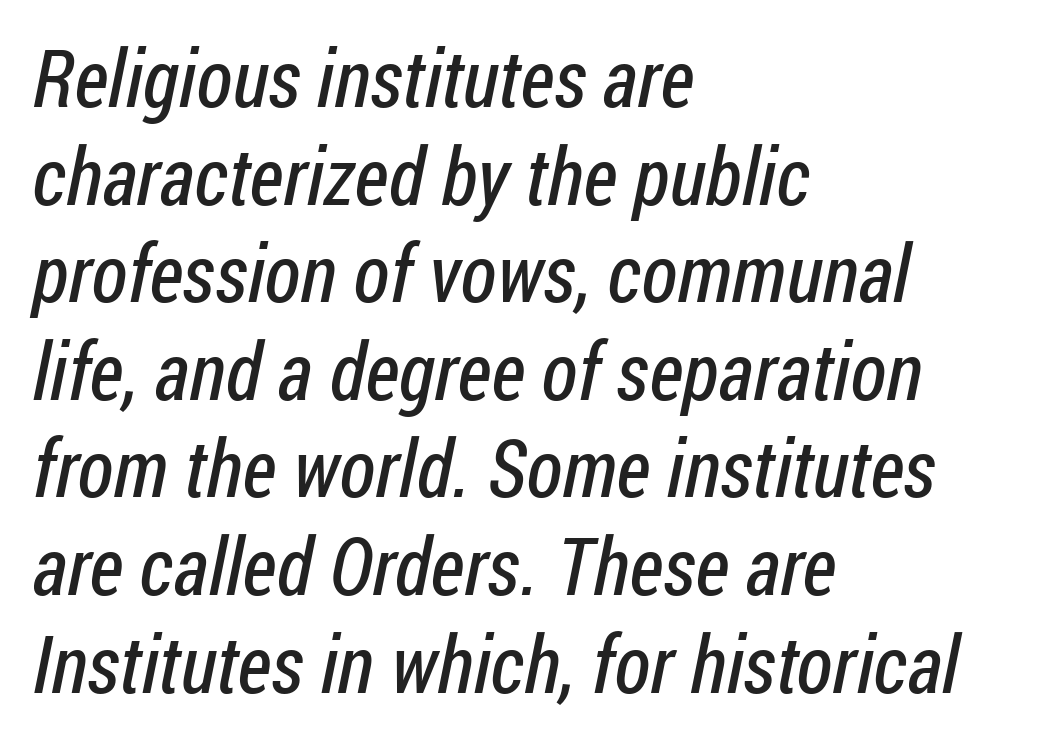
Weight: regular or lighter. A classic flush-left, rag-right setting is used for this passage. Typographically, this falls in the sans-serif category. The type is set solid horizontally, with unmodified tracking. The passage shown is typed in a proportional face where columns would drift. Underline: absent.
